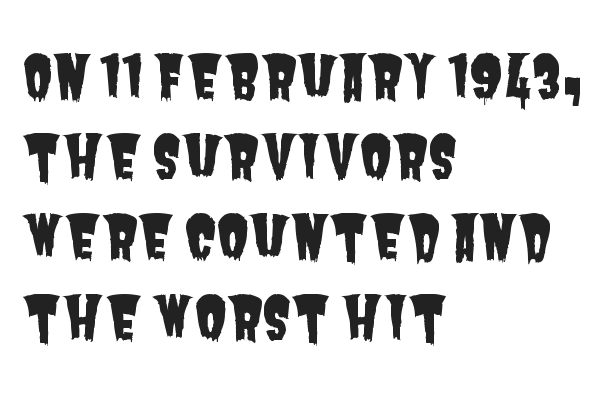
The lines sit at an ordinary, default distance from one another. The rendering shows plain stroke endings on the letterforms — a sans-serif design. The setting favours the left margin, as ordinary paragraphs usually do. No extra tracking has been applied to these lines.
